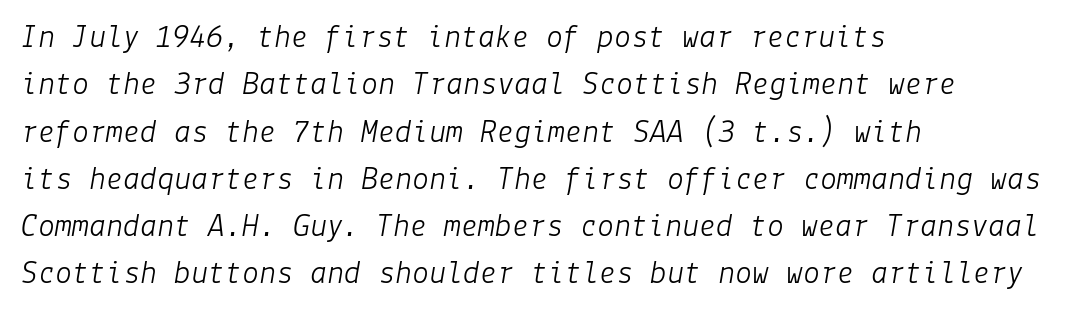
{"italic": "yes", "lean": "right", "slant_degrees": 9, "bold": "no", "weight": "light", "width": "normal", "stroke_contrast": "low", "x_height": "medium", "underline": "no", "align": "left", "line_spacing": "normal", "line_spacing_ratio": 1.39, "letter_spacing": "normal", "letter_spacing_em": 0.0, "glyph_px": 34}
